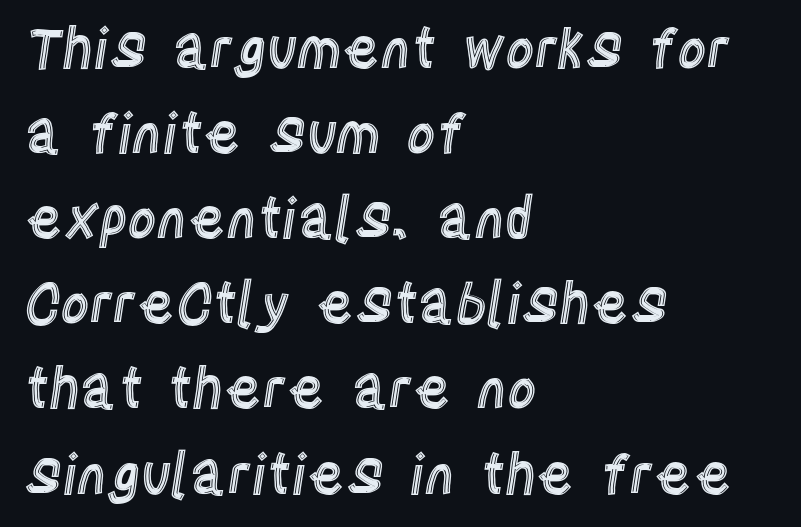
Q: Is the text italic (slanted)? A: Yes.
Q: Is the text underlined? A: No.
Q: How is the paragraph aligned? A: Left-aligned.
Q: Is the spacing between letters normal or unusually wide? A: Normal.
Q: Is the spacing between lines tight, normal or loose? A: Normal.
Q: Width (condensed, normal, or wide)? A: Condensed.
Q: x-height? A: Large.
Q: Monospaced? A: No.
